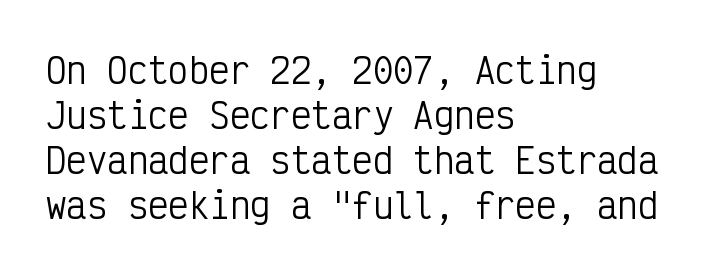
The image shows 34 px regular-weight, condensed sans-serif type, upright, monospaced; set left-aligned, normal line spacing (1.32x), normal letter spacing, not underlined; low stroke contrast and a medium x-height.
